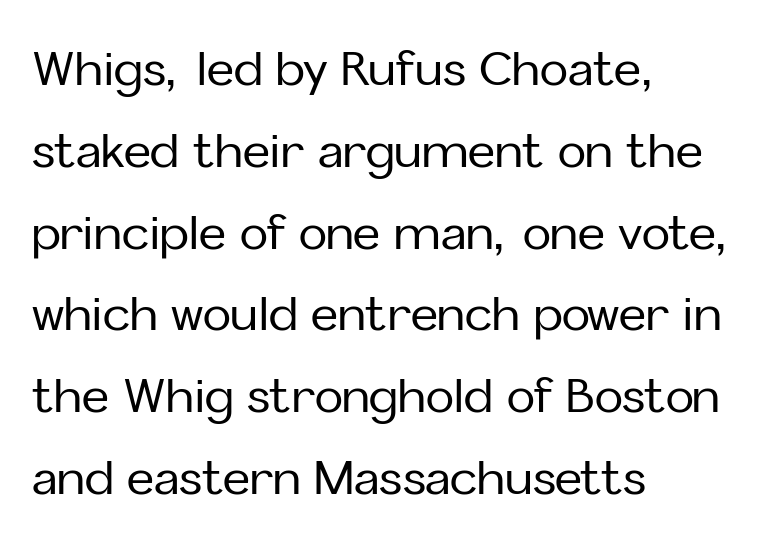
Q: Is the text italic (slanted)? A: No, it is upright.
Q: Is the typeface a serif or a sans-serif typeface? A: Sans-serif.
Q: Is the text underlined? A: No.
Q: How is the paragraph aligned? A: Left-aligned.
Q: Is the spacing between letters normal or unusually wide? A: Normal.
Q: Width (condensed, normal, or wide)? A: Normal.
Q: Stroke contrast? A: Low.
Q: x-height? A: Medium.
Q: Monospaced? A: No.
